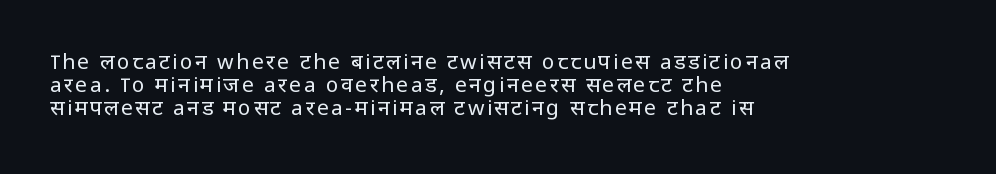
The image shows 21 px text type, upright; set left-aligned, tight line spacing (1.09x), not underlined.
